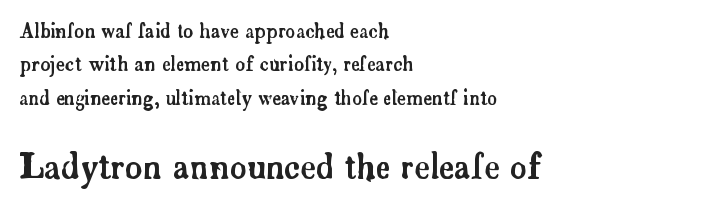
The image shows 33 px serif type, upright; set left-aligned, line spacing 1.76x, normal letter spacing, not underlined; the second (bottom) block is 1.74x larger; low stroke contrast and a small x-height.
